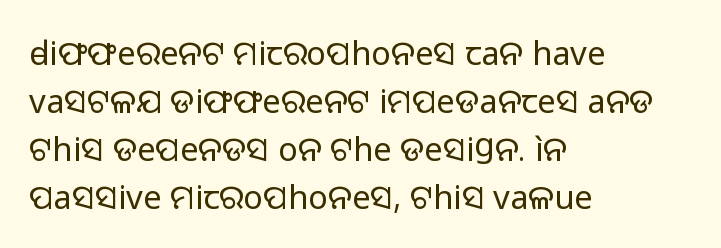
The image shows 33 px regular-weight sans-serif type, upright; set left-aligned, normal line spacing (1.45x), normal letter spacing, not underlined; low stroke contrast and a medium x-height.
